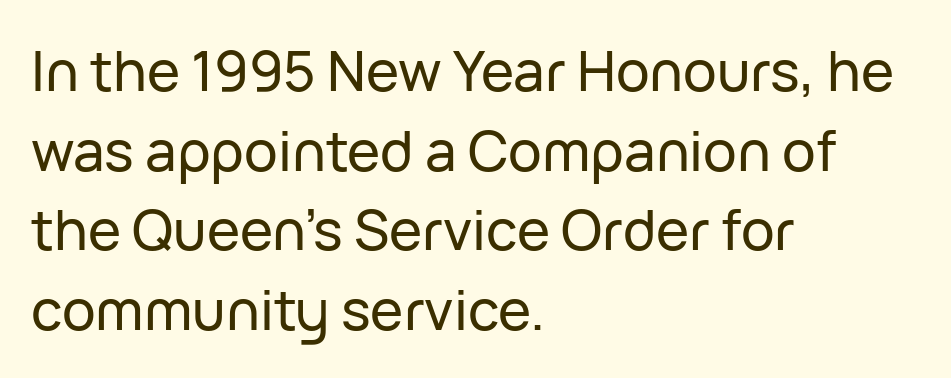
The image shows 56 px sans-serif type, upright; set left-aligned, normal line spacing (1.42x), normal letter spacing, not underlined; low stroke contrast and a medium x-height.
